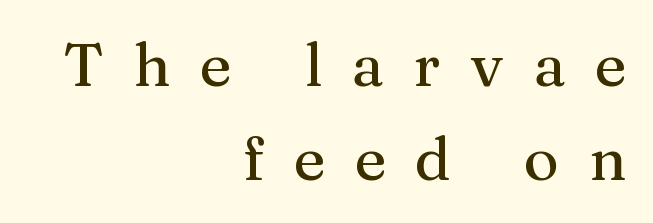
{"serif": "yes", "italic": "no", "width": "normal", "stroke_contrast": "medium", "x_height": "medium", "monospaced": "no", "underline": "no", "align": "right", "line_spacing": "normal", "line_spacing_ratio": 1.56, "letter_spacing": "wide", "letter_spacing_em": 0.49, "glyph_px": 60}
